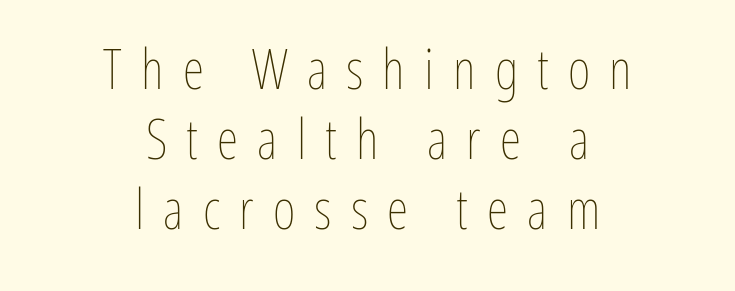
The image shows 55 px thin, condensed type, upright; set centered, normal line spacing (1.27x), unusually wide letter spacing (+0.35 em), not underlined; low stroke contrast and a medium x-height.
